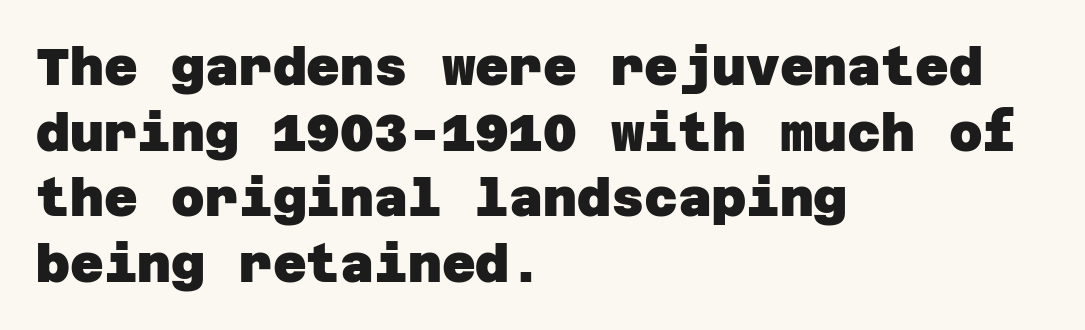
{"serif": "no", "bold": "yes", "weight": "heavy", "width": "normal", "stroke_contrast": "low", "x_height": "large", "underline": "no", "align": "left", "line_spacing": "normal", "line_spacing_ratio": 1.26, "letter_spacing": "normal", "letter_spacing_em": 0.0, "glyph_px": 52}
